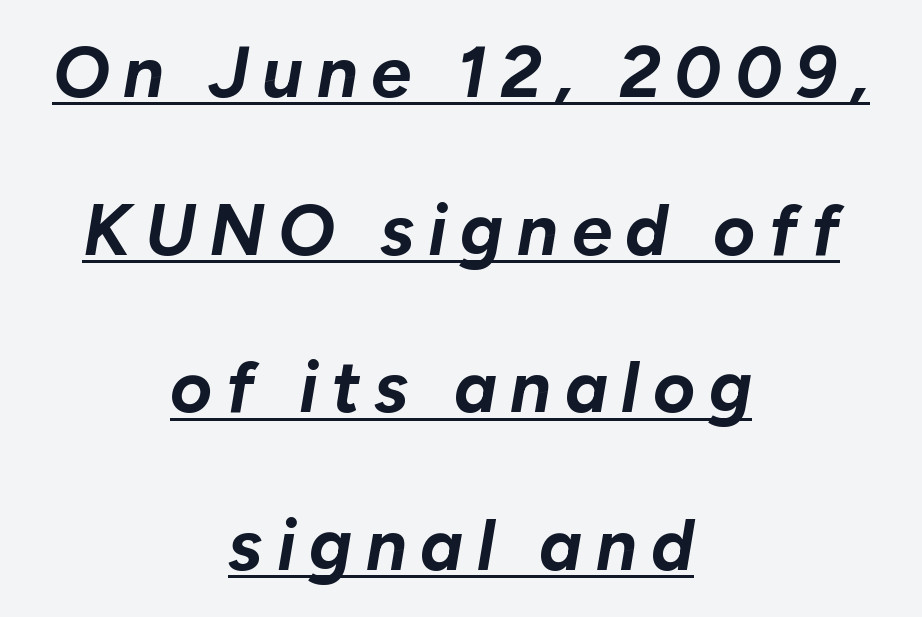
The image shows 72 px bold type, italic (leaning right); set centered, loose line spacing (2.19x), underlined; low stroke contrast and a medium x-height.
